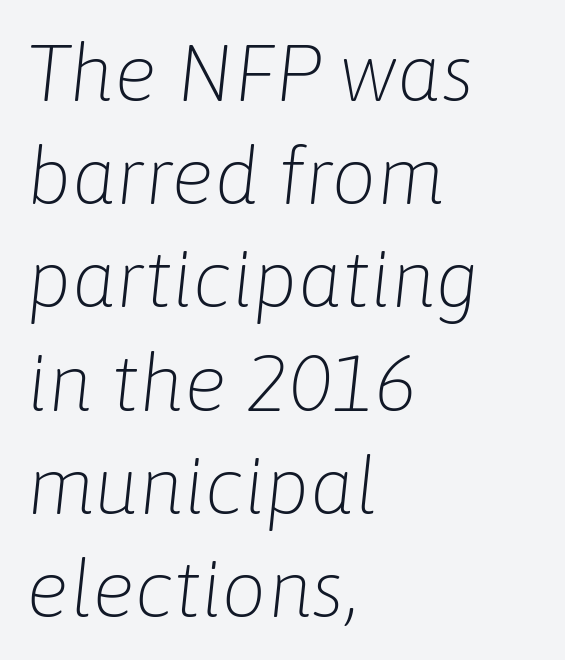
{"italic": "yes", "lean": "right", "slant_degrees": 6, "bold": "no", "weight": "light", "width": "normal", "stroke_contrast": "low", "x_height": "medium", "monospaced": "no", "underline": "no", "align": "left", "line_spacing": "normal", "line_spacing_ratio": 1.29, "letter_spacing": "normal", "letter_spacing_em": 0.0, "glyph_px": 80}
